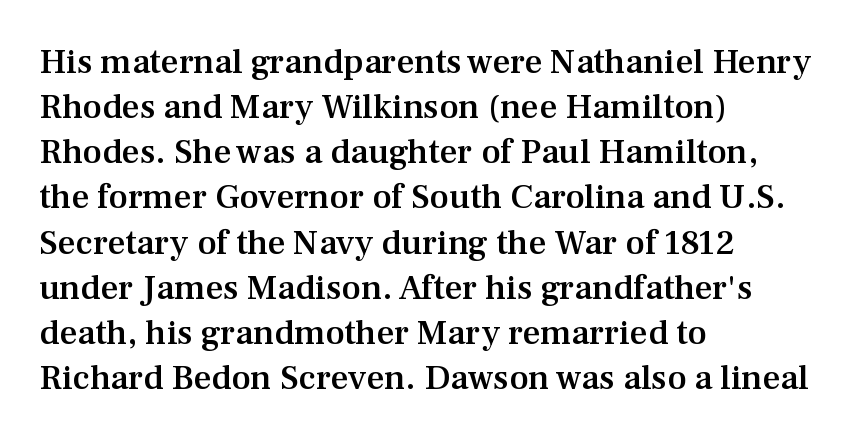
Q: Is the text bold? A: Semi-bold.
Q: Is the text italic (slanted)? A: No, it is upright.
Q: Is the typeface a serif or a sans-serif typeface? A: Serif.
Q: Is the text underlined? A: No.
Q: How is the paragraph aligned? A: Left-aligned.
Q: Is the spacing between letters normal or unusually wide? A: Normal.
Q: Is the spacing between lines tight, normal or loose? A: Normal.
Q: Width (condensed, normal, or wide)? A: Normal.
Q: Stroke contrast? A: Medium.
Q: x-height? A: Medium.
Q: Monospaced? A: No.
